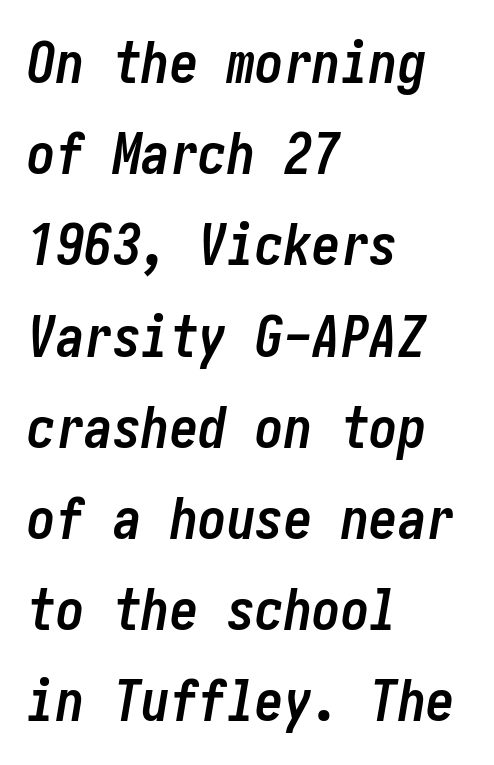
The image shows 57 px semibold, condensed type, italic (leaning right); set left-aligned, normal line spacing (1.6x), normal letter spacing, not underlined; low stroke contrast and a medium x-height.
